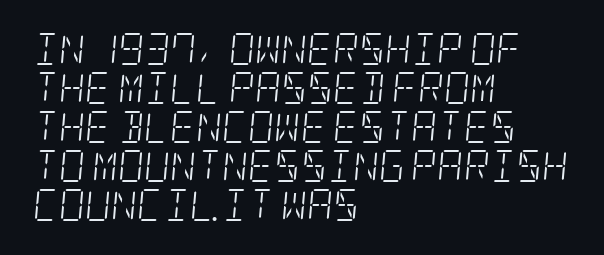
The image shows 32 px light, condensed serif type, italic (leaning right); set left-aligned, line spacing 1.22x, normal letter spacing, not underlined; low stroke contrast and a large x-height.
